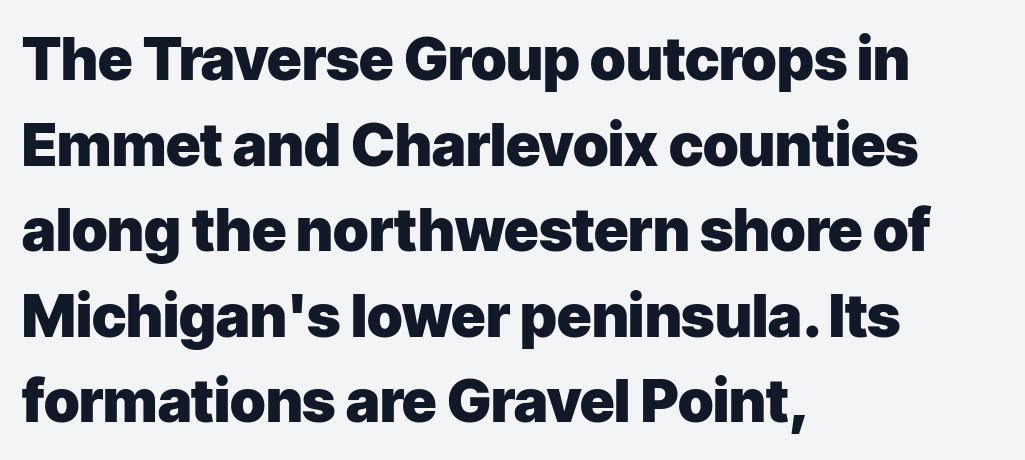
Q: Is the text bold? A: Yes.
Q: Is the text italic (slanted)? A: No, it is upright.
Q: Is the typeface a serif or a sans-serif typeface? A: Sans-serif.
Q: Is the text underlined? A: No.
Q: How is the paragraph aligned? A: Left-aligned.
Q: Is the spacing between letters normal or unusually wide? A: Normal.
Q: Is the spacing between lines tight, normal or loose? A: Normal.
Q: Width (condensed, normal, or wide)? A: Normal.
Q: Stroke contrast? A: Low.
Q: x-height? A: Medium.
Q: Monospaced? A: No.
